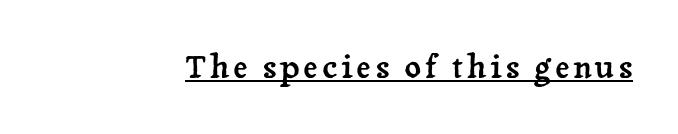
This sample has the flowing, uneven cadence of proportional lettering. The type family on display is of the serif kind. A rule runs beneath these lines of type. Quick note: not italic, upright.
